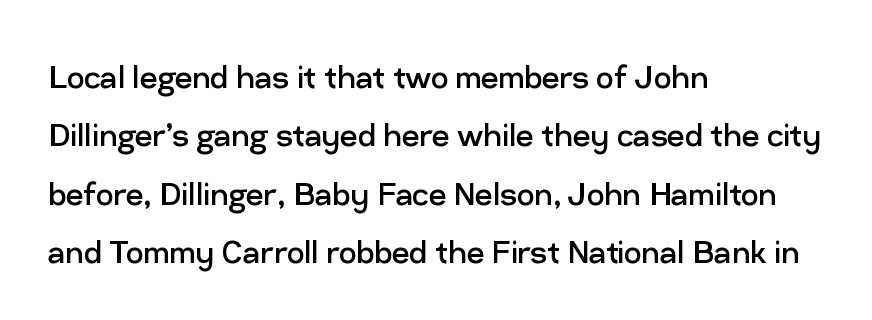
Q: Is the text bold? A: No.
Q: Is the text italic (slanted)? A: No, it is upright.
Q: Is the typeface a serif or a sans-serif typeface? A: Sans-serif.
Q: Is the text underlined? A: No.
Q: How is the paragraph aligned? A: Left-aligned.
Q: Is the spacing between letters normal or unusually wide? A: Normal.
Q: Is the spacing between lines tight, normal or loose? A: Normal.
Q: Width (condensed, normal, or wide)? A: Normal.
Q: Stroke contrast? A: Low.
Q: x-height? A: Medium.
Q: Monospaced? A: No.
